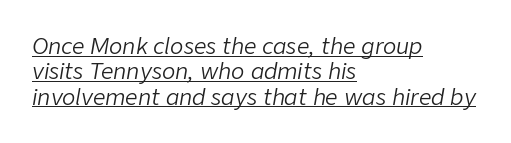
The image shows 22 px text type, italic (leaning right); set left-aligned, tight line spacing (1.15x), normal letter spacing, underlined.
